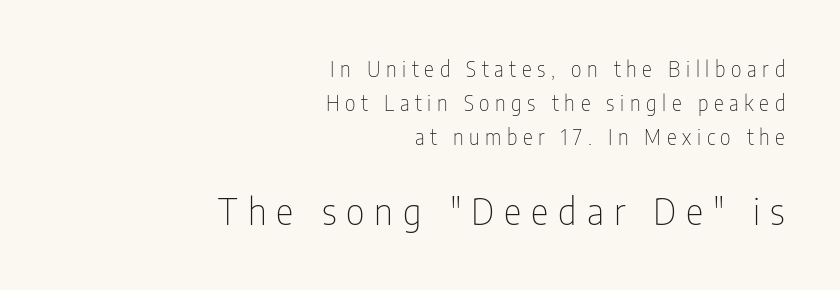
This block has exactly the height ordinary leading produces. These lines stack with their right ends in a neat column. Spacing between characters has been opened up far beyond the box default. To sum up the face: it is a sans, with no serifs.
